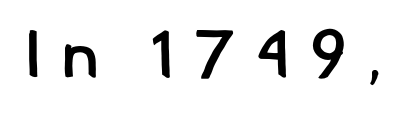
The image shows 66 px semibold sans-serif type; set unusually wide letter spacing (+0.3 em), not underlined; low stroke contrast and a small x-height.
